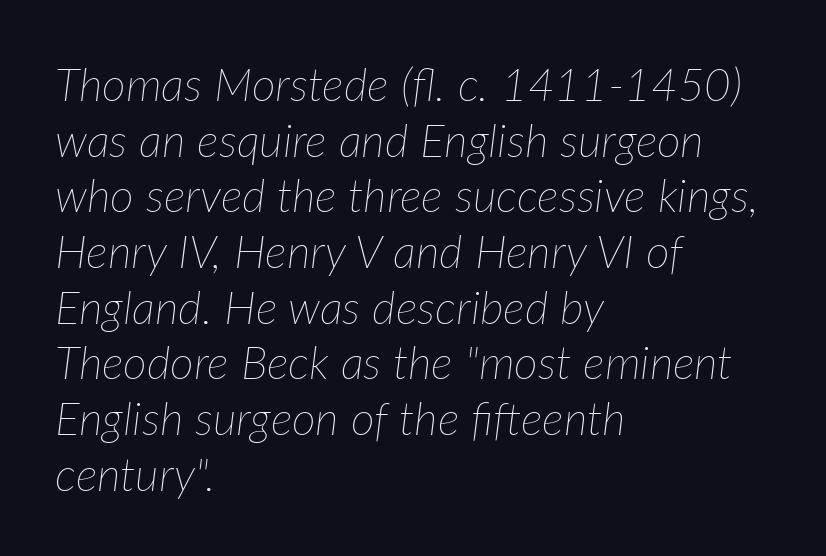
{"italic": "yes", "lean": "right", "slant_degrees": 7, "bold": "no", "weight": "thin", "width": "normal", "stroke_contrast": "low", "x_height": "medium", "monospaced": "no", "underline": "no", "align": "left", "line_spacing_ratio": 1.21, "letter_spacing": "normal", "letter_spacing_em": 0.0, "glyph_px": 46}
